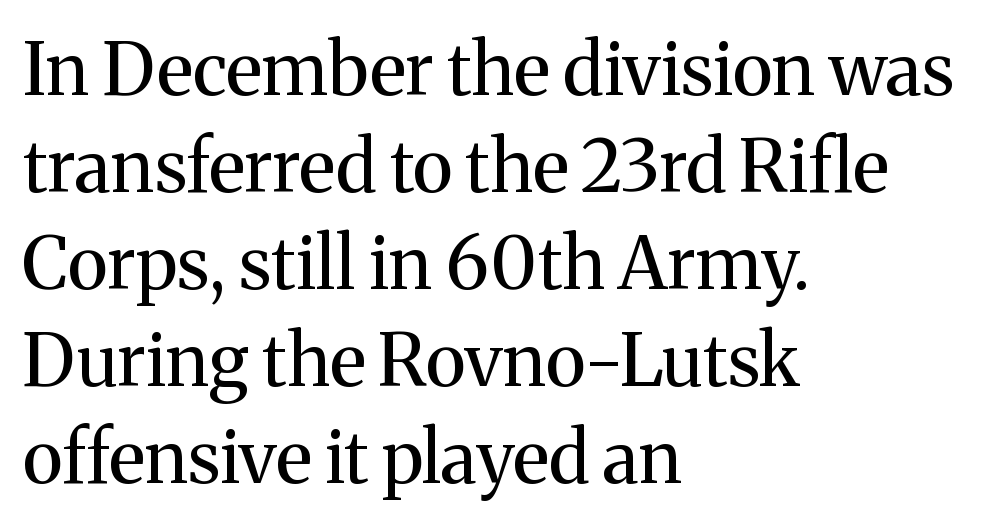
The rendering uses a moderate line-height, typical for paragraphs. Think of a printed novel: that variable character pitch is what you see here. The letters stand straight up with perfectly vertical stems. The string is rendered with underlining switched off. Small tapered or slab feet sit at the stroke ends, so this counts as serif. Each word holds together tightly as a unit, with standard inter-letter gaps.
